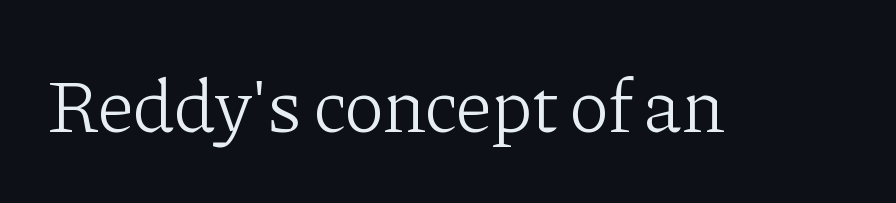
The image shows 76 px light serif type, upright; set normal letter spacing, not underlined; low stroke contrast and a medium x-height.
